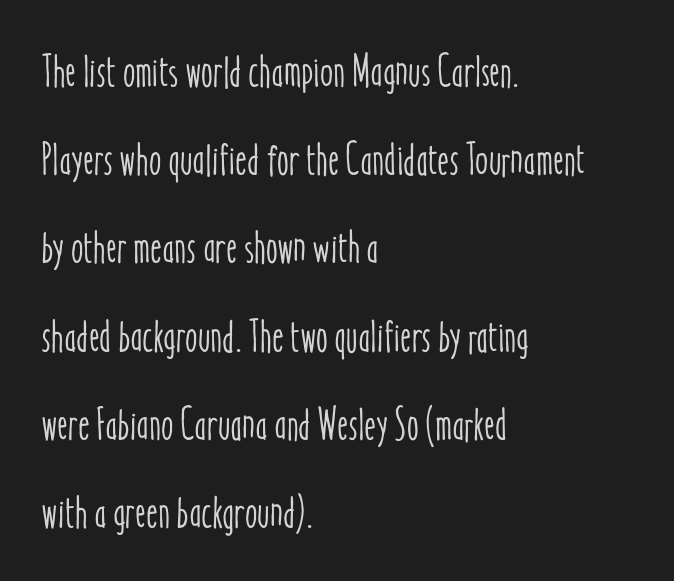
The rendering uses natural spacing where letterforms have individual widths. The gaps between neighbouring characters are ordinary and unremarkable. This is roman type, the default non-slanted kind. The text block is weighted toward the left margin, trailing off unevenly rightward.
